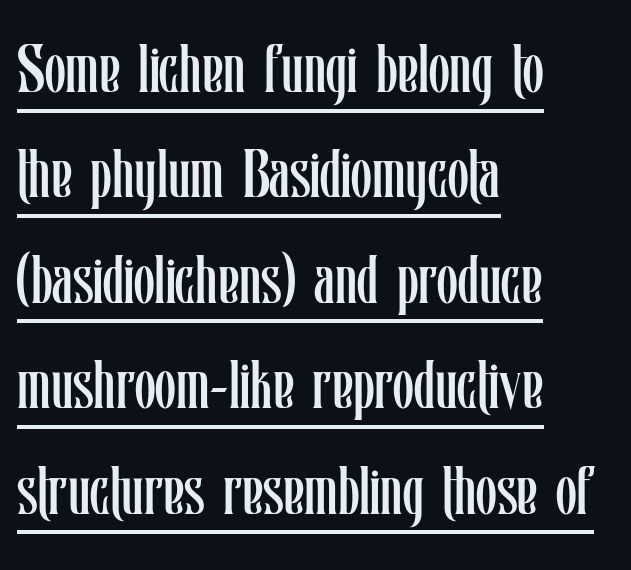
Q: Is the text bold? A: No.
Q: Is the text italic (slanted)? A: No, it is upright.
Q: Is the text underlined? A: Yes.
Q: How is the paragraph aligned? A: Left-aligned.
Q: Is the spacing between letters normal or unusually wide? A: Normal.
Q: Is the spacing between lines tight, normal or loose? A: Normal.
Q: Width (condensed, normal, or wide)? A: Condensed.
Q: Stroke contrast? A: Low.
Q: x-height? A: Medium.
Q: Monospaced? A: No.
